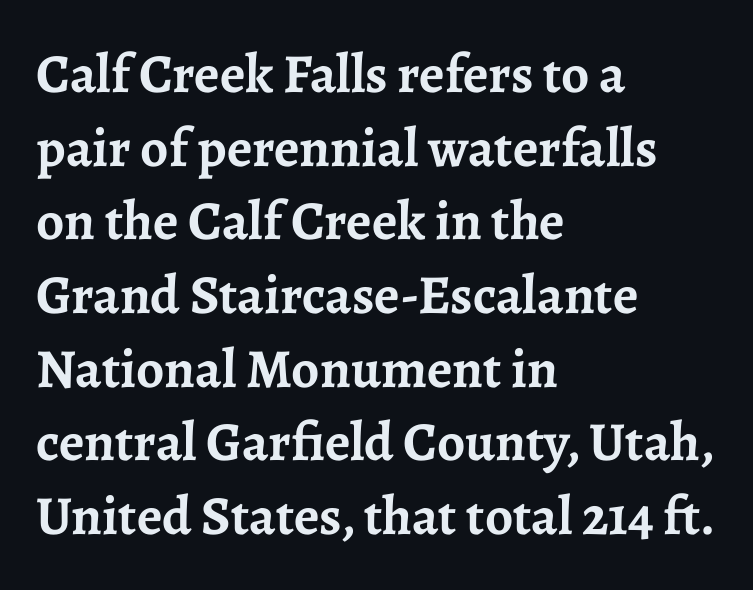
Q: Is the text bold? A: Yes.
Q: Is the text italic (slanted)? A: No, it is upright.
Q: Is the typeface a serif or a sans-serif typeface? A: Serif.
Q: Is the text underlined? A: No.
Q: How is the paragraph aligned? A: Left-aligned.
Q: Is the spacing between letters normal or unusually wide? A: Normal.
Q: Is the spacing between lines tight, normal or loose? A: Normal.
Q: Width (condensed, normal, or wide)? A: Normal.
Q: Stroke contrast? A: Low.
Q: x-height? A: Medium.
Q: Monospaced? A: No.
